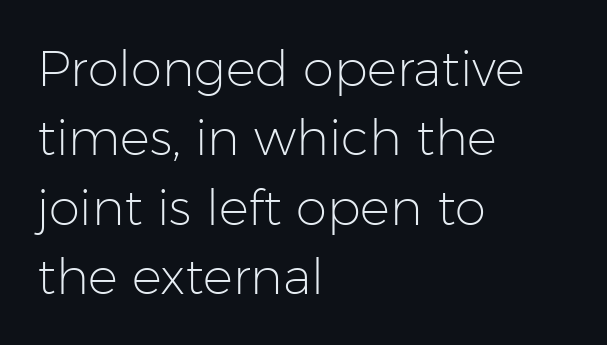
The image shows 50 px light sans-serif type, upright; set left-aligned, normal line spacing (1.39x), normal letter spacing, not underlined; low stroke contrast and a medium x-height.
